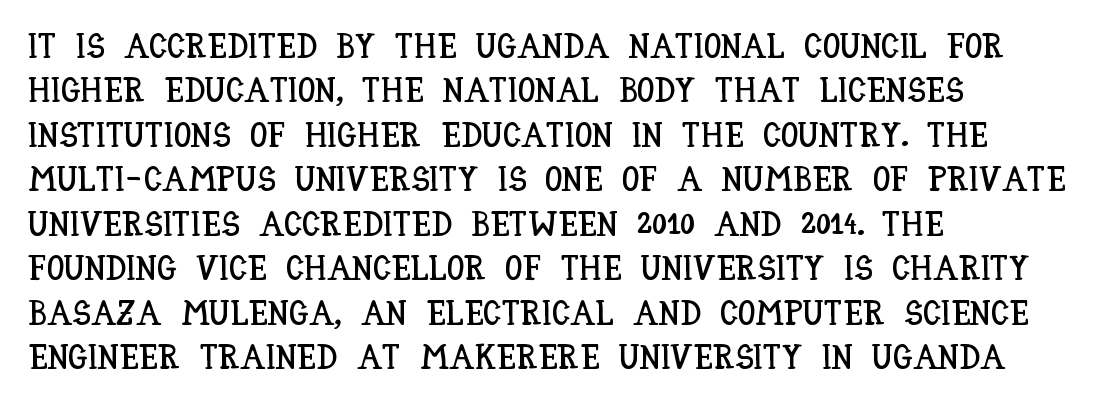
Ordinary non-slanted type is in use. The passage shown has conventional tracking throughout. The passage shown is typed in a proportional face where columns would drift. Plain, unruled lines of type. One glance says typical: line gaps are just what's usual.
